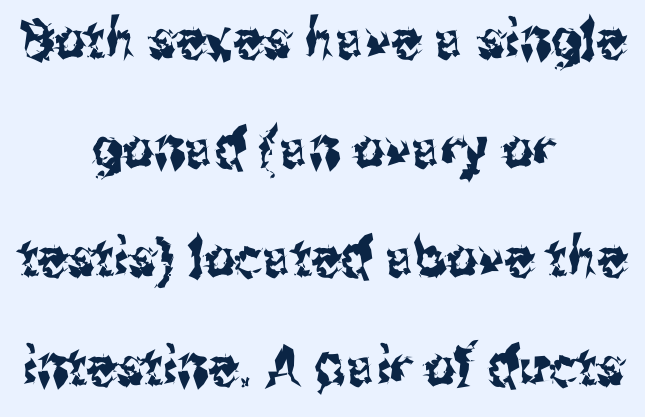
{"serif": "no", "italic": "no", "width": "condensed", "stroke_contrast": "medium", "x_height": "medium", "monospaced": "no", "underline": "no", "align": "center", "line_spacing": "loose", "line_spacing_ratio": 2.02, "letter_spacing": "normal", "letter_spacing_em": 0.0, "glyph_px": 54}
